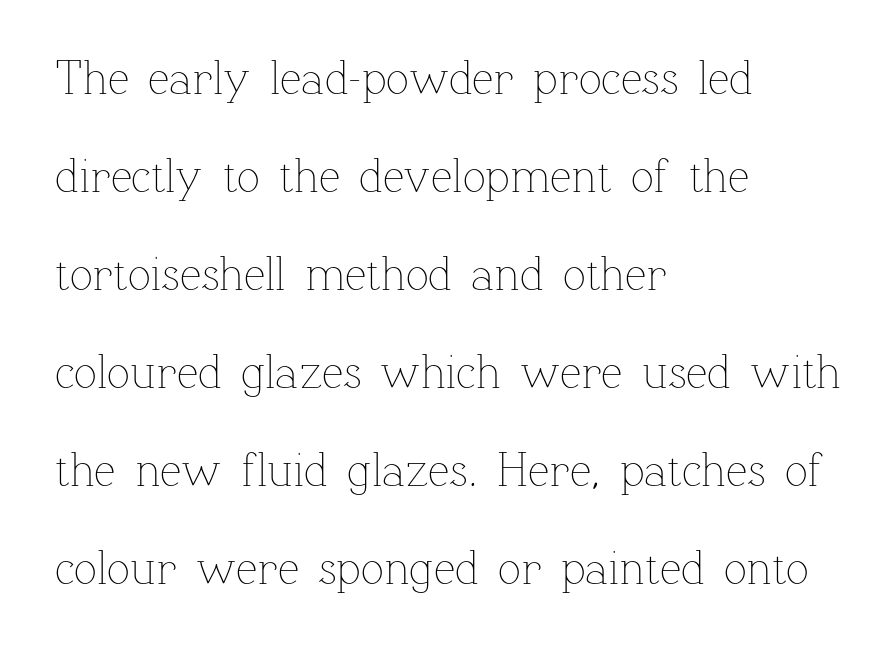
The image shows 48 px thin type, upright; set left-aligned, loose line spacing (2.04x), normal letter spacing, not underlined; low stroke contrast and a medium x-height.
